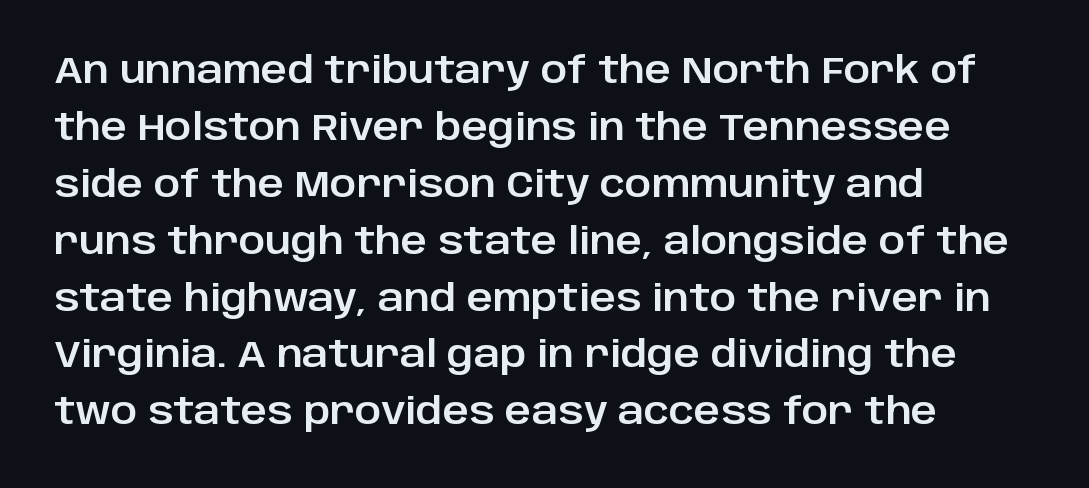
The image shows 36 px sans-serif type, upright; set left-aligned, normal line spacing (1.58x), normal letter spacing, not underlined; low stroke contrast and a large x-height.
